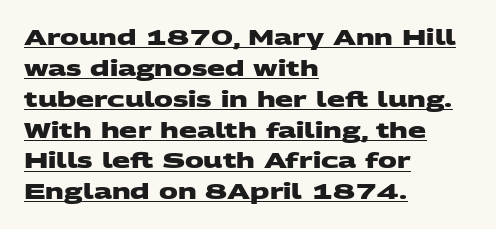
Evenly set lines give the paragraph a standard silhouette. The ragged edge is on the right, which tells us the setting is flush left. A rule runs beneath these lines of type. The typesetting leans heavy: a genuine bold.
